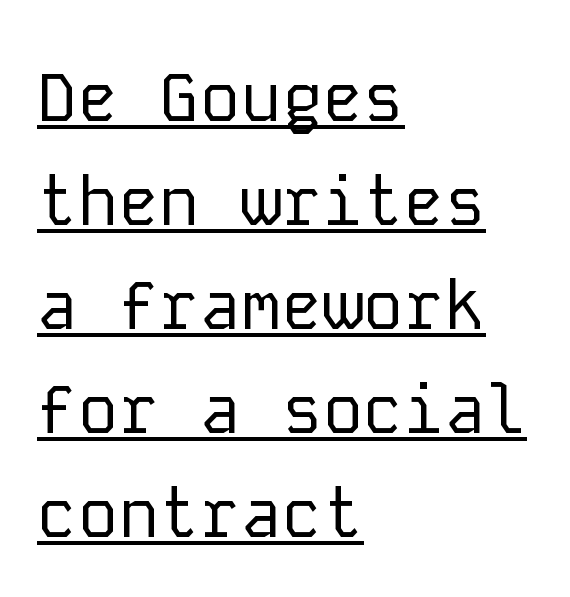
Q: Is the text bold? A: No.
Q: Is the text italic (slanted)? A: No, it is upright.
Q: Is the typeface a serif or a sans-serif typeface? A: Sans-serif.
Q: Is the text underlined? A: Yes.
Q: How is the paragraph aligned? A: Left-aligned.
Q: Is the spacing between letters normal or unusually wide? A: Normal.
Q: Is the spacing between lines tight, normal or loose? A: Normal.
Q: Width (condensed, normal, or wide)? A: Normal.
Q: Stroke contrast? A: Low.
Q: x-height? A: Medium.
Q: Monospaced? A: Yes.
